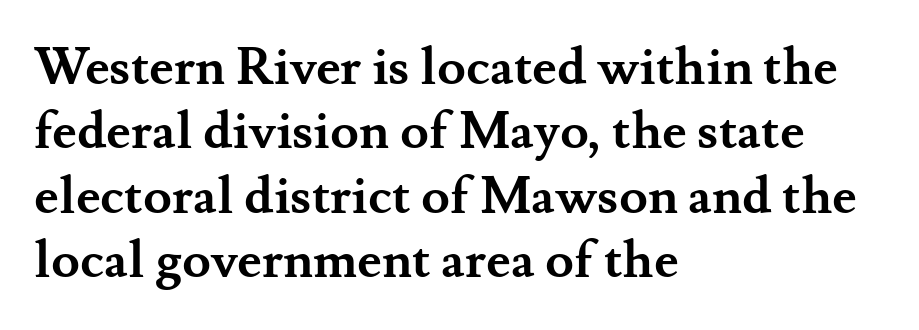
Q: Is the text bold? A: Yes.
Q: Is the text italic (slanted)? A: No, it is upright.
Q: Is the typeface a serif or a sans-serif typeface? A: Serif.
Q: Is the text underlined? A: No.
Q: How is the paragraph aligned? A: Left-aligned.
Q: Is the spacing between letters normal or unusually wide? A: Normal.
Q: Width (condensed, normal, or wide)? A: Normal.
Q: Stroke contrast? A: Medium.
Q: x-height? A: Small.
Q: Monospaced? A: No.
